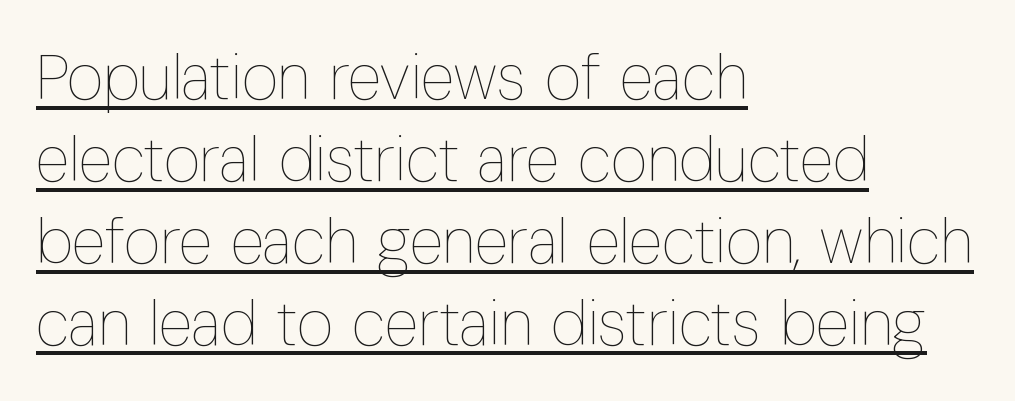
The passage is arranged the way most books set body copy — flush left. This sample carries an underscore along the baseline area. These lines were composed using upright roman letters. Honestly, the letter spacing is just normal — you wouldn't notice it. Each letter keeps its own natural width here, so spacing adapts to shape.
